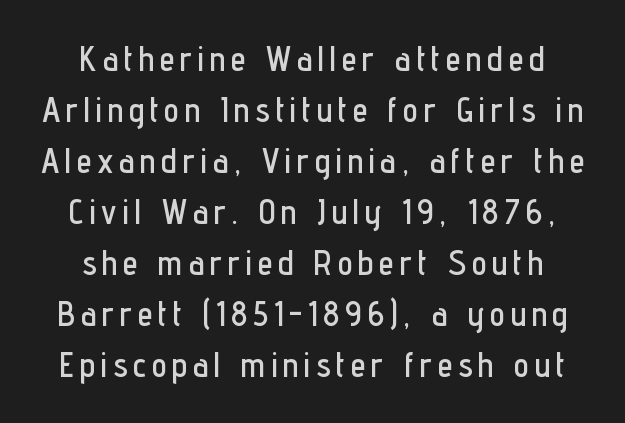
{"serif": "no", "italic": "no", "width": "condensed", "stroke_contrast": "low", "x_height": "medium", "monospaced": "no", "underline": "no", "align": "center", "line_spacing": "normal", "line_spacing_ratio": 1.5, "glyph_px": 34}
